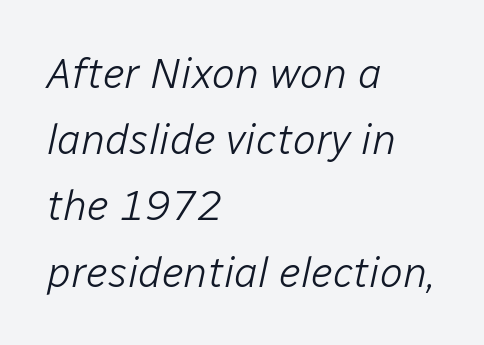
{"italic": "yes", "lean": "right", "slant_degrees": 12, "bold": "no", "weight": "light", "width": "normal", "stroke_contrast": "low", "x_height": "medium", "monospaced": "no", "underline": "no", "align": "left", "line_spacing": "normal", "line_spacing_ratio": 1.54, "letter_spacing": "normal", "letter_spacing_em": 0.0, "glyph_px": 43}
